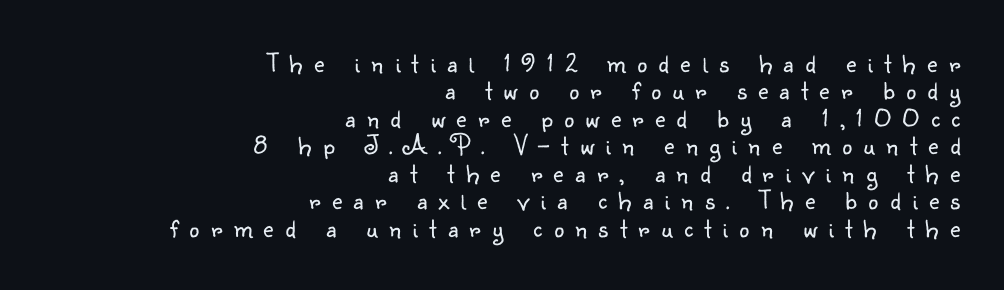
{"serif": "no", "italic": "no", "bold": "no", "weight": "light", "width": "normal", "stroke_contrast": "low", "x_height": "small", "monospaced": "no", "underline": "no", "align": "right", "line_spacing": "tight", "line_spacing_ratio": 0.98, "letter_spacing": "wide", "letter_spacing_em": 0.41, "glyph_px": 28}
